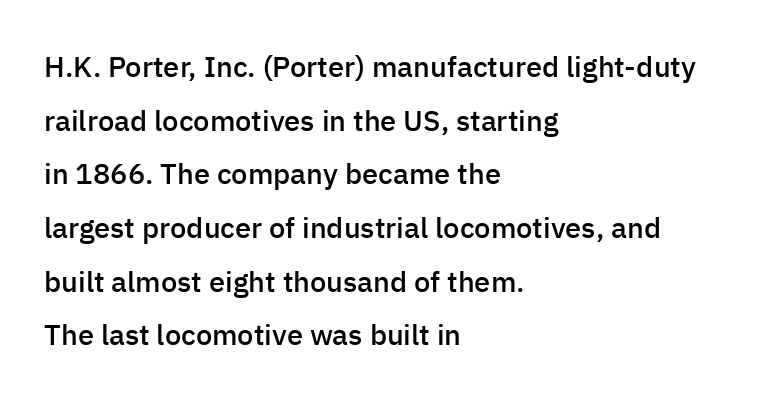
Every character sits straight up, as roman type does. The letters advance in unequal steps, a hallmark of proportional type. The ragged edge is on the right, which tells us the setting is flush left. Is the letter spacing exaggerated? No — it looks like the ordinary default.
